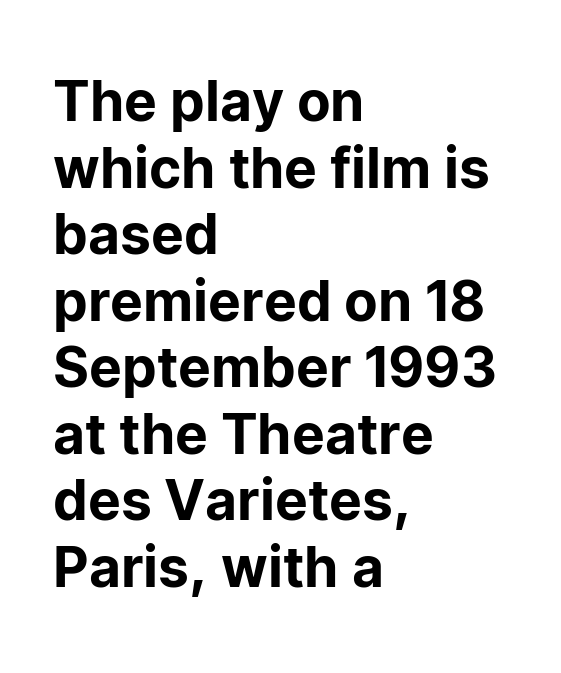
Q: Is the text italic (slanted)? A: No, it is upright.
Q: Is the typeface a serif or a sans-serif typeface? A: Sans-serif.
Q: Is the text underlined? A: No.
Q: How is the paragraph aligned? A: Left-aligned.
Q: Is the spacing between letters normal or unusually wide? A: Normal.
Q: Width (condensed, normal, or wide)? A: Normal.
Q: Stroke contrast? A: Low.
Q: x-height? A: Medium.
Q: Monospaced? A: No.
